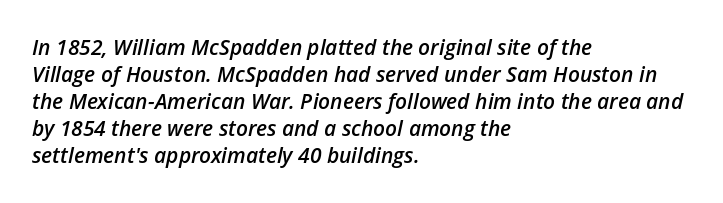
{"italic": "yes", "lean": "right", "slant_degrees": 12, "bold": "semi", "underline": "no", "align": "left", "line_spacing": "normal", "line_spacing_ratio": 1.29, "letter_spacing": "normal", "letter_spacing_em": 0.0, "glyph_px": 21}
